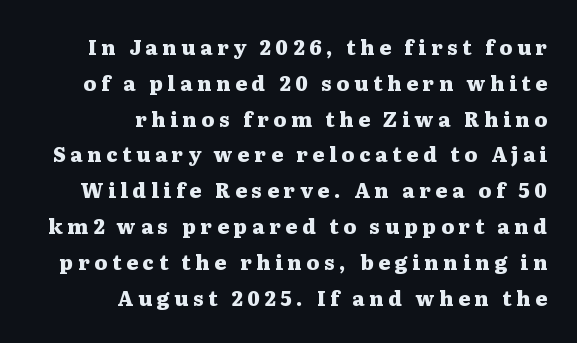
{"italic": "no", "bold": "yes", "underline": "no", "align": "right", "line_spacing_ratio": 1.79, "letter_spacing": "wide", "letter_spacing_em": 0.24, "glyph_px": 20}
